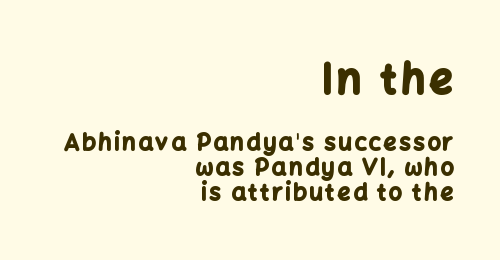
Q: Is the text bold? A: Yes.
Q: Is the text italic (slanted)? A: No, it is upright.
Q: Is the typeface a serif or a sans-serif typeface? A: Sans-serif.
Q: Is the text underlined? A: No.
Q: How is the paragraph aligned? A: Right-aligned.
Q: Is the spacing between lines tight, normal or loose? A: Tight.
Q: Which block of text is set in a larger size, the first (top) or the second (bottom)? A: The first (top) one.
Q: Width (condensed, normal, or wide)? A: Normal.
Q: Stroke contrast? A: Low.
Q: x-height? A: Medium.
Q: Monospaced? A: No.
